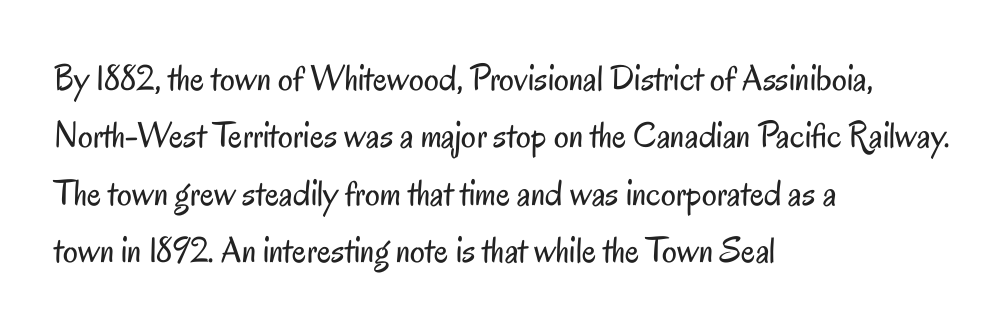
The passage shown is not bold in any degree. Each word holds together tightly as a unit, with standard inter-letter gaps. The lines are quadded left. One glance says typical: line gaps are just what's usual. Has an underline been added? It has not. Think of a printed novel: that variable character pitch is what you see here.
